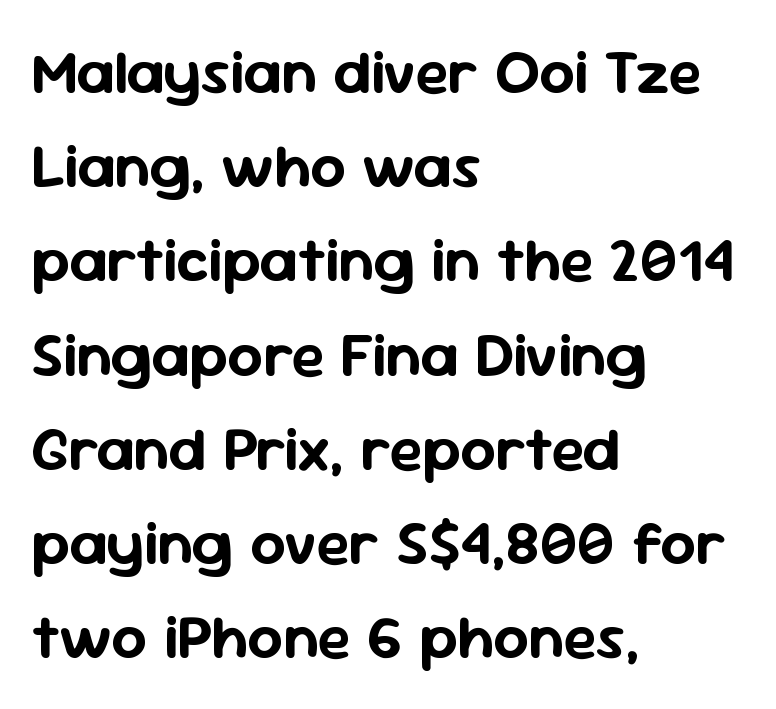
Varying glyph widths throughout — classic text-font behaviour. Do the letters lean? They stand straight. The designer went with a sans here, leaving each stem footless. Typeset ragged right — the left edge is the straight one.
